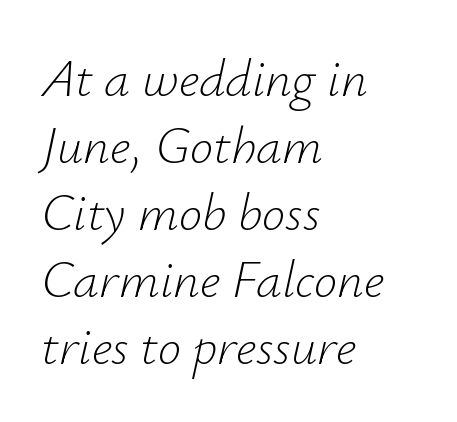
Reading down the block, your eye returns to a fixed left position each line. The rendering uses a moderate line-height, typical for paragraphs. The face used here has a pronounced slope to its letters. Character widths vary here, with narrow letters taking less room than wide ones.
